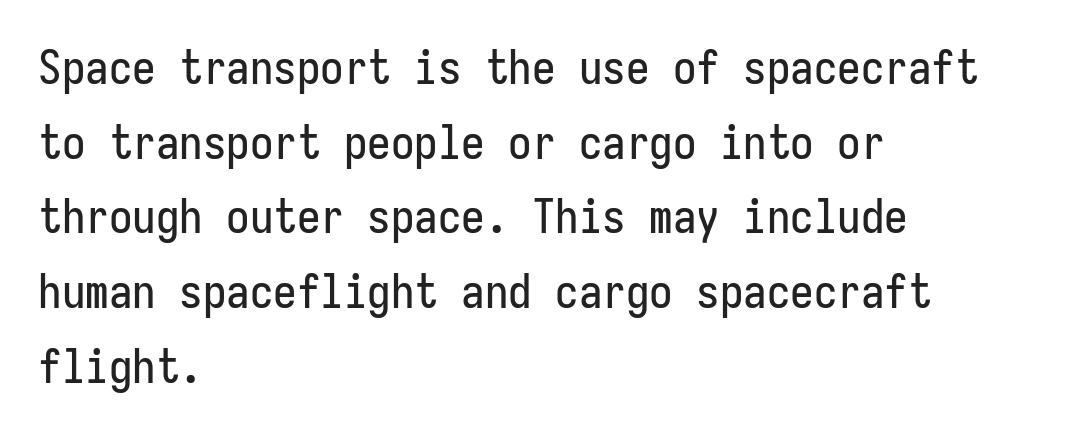
You could call the tracking neutral — neither tight nor loose. The lettering stays uniformly vertical, giving the passage a roman look. You could count columns in this text — the font is strictly monospaced. The lines are quadded left.
